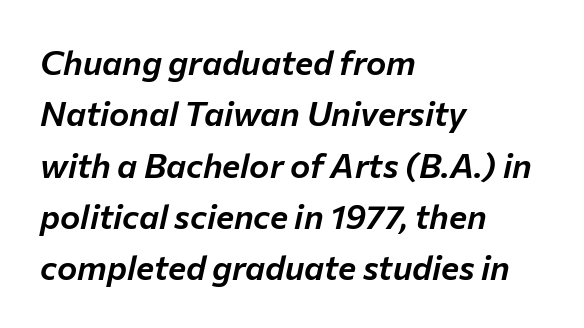
Q: Is the text italic (slanted)? A: Yes, it leans right by about 12 degrees.
Q: Is the text underlined? A: No.
Q: How is the paragraph aligned? A: Left-aligned.
Q: Is the spacing between letters normal or unusually wide? A: Normal.
Q: Is the spacing between lines tight, normal or loose? A: Normal.
Q: Width (condensed, normal, or wide)? A: Normal.
Q: Stroke contrast? A: Low.
Q: x-height? A: Medium.
Q: Monospaced? A: No.
